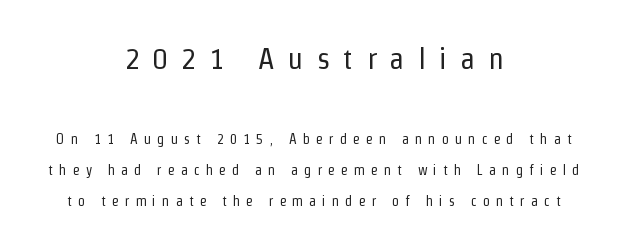
{"serif": "no", "italic": "no", "bold": "no", "weight": "regular", "width": "condensed", "stroke_contrast": "low", "x_height": "medium", "monospaced": "no", "underline": "no", "align": "center", "line_spacing": "loose", "line_spacing_ratio": 2.21, "letter_spacing": "wide", "letter_spacing_em": 0.44, "larger_block": "first", "size_ratio": 2.14, "glyph_px": 30}
